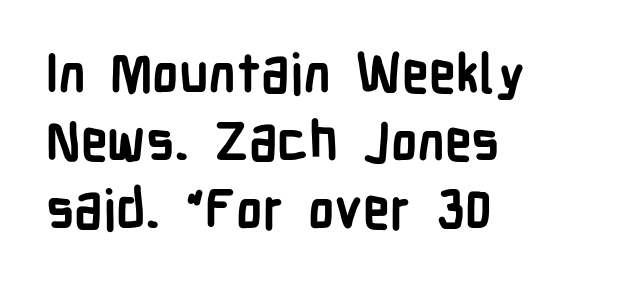
The image shows 54 px semibold, condensed sans-serif type, upright; set left-aligned, normal line spacing (1.26x), normal letter spacing, not underlined; low stroke contrast and a medium x-height.
